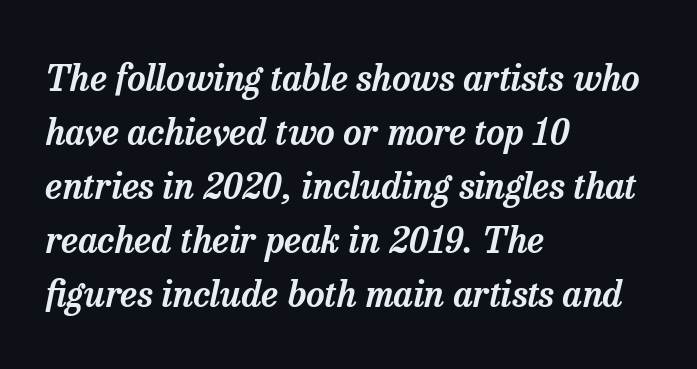
Q: Is the text italic (slanted)? A: Yes, it leans right by about 13 degrees.
Q: Is the typeface a serif or a sans-serif typeface? A: Serif.
Q: Is the text underlined? A: No.
Q: How is the paragraph aligned? A: Left-aligned.
Q: Is the spacing between letters normal or unusually wide? A: Normal.
Q: Is the spacing between lines tight, normal or loose? A: Normal.
Q: Width (condensed, normal, or wide)? A: Normal.
Q: Stroke contrast? A: Low.
Q: x-height? A: Medium.
Q: Monospaced? A: No.
